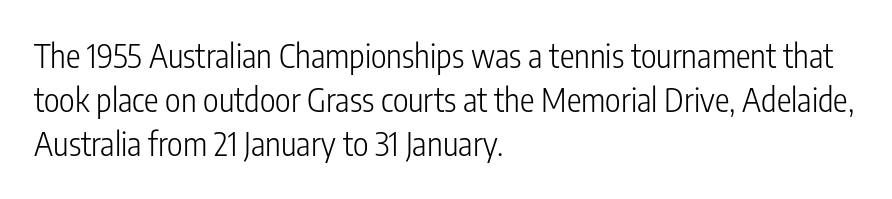
Q: Is the text bold? A: No.
Q: Is the text italic (slanted)? A: No, it is upright.
Q: Is the typeface a serif or a sans-serif typeface? A: Sans-serif.
Q: Is the text underlined? A: No.
Q: How is the paragraph aligned? A: Left-aligned.
Q: Is the spacing between letters normal or unusually wide? A: Normal.
Q: Is the spacing between lines tight, normal or loose? A: Normal.
Q: Width (condensed, normal, or wide)? A: Condensed.
Q: Stroke contrast? A: Low.
Q: x-height? A: Medium.
Q: Monospaced? A: No.
